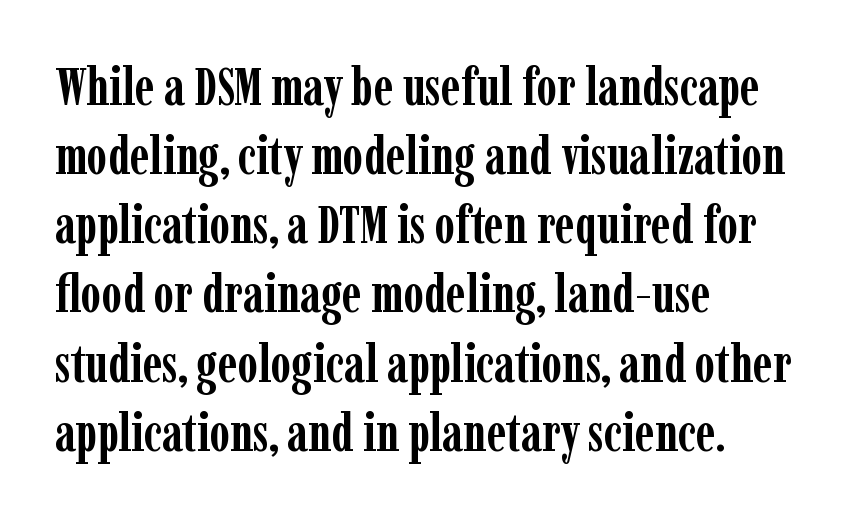
Q: Is the text bold? A: Yes.
Q: Is the text italic (slanted)? A: No, it is upright.
Q: Is the typeface a serif or a sans-serif typeface? A: Serif.
Q: Is the text underlined? A: No.
Q: How is the paragraph aligned? A: Left-aligned.
Q: Is the spacing between letters normal or unusually wide? A: Normal.
Q: Is the spacing between lines tight, normal or loose? A: Normal.
Q: Width (condensed, normal, or wide)? A: Condensed.
Q: Stroke contrast? A: Low.
Q: x-height? A: Medium.
Q: Monospaced? A: No.
